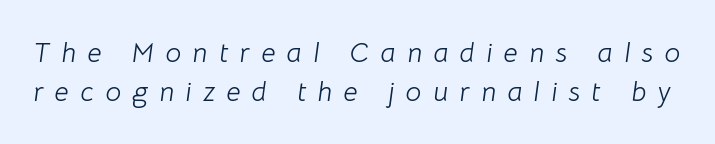
{"italic": "yes", "lean": "right", "slant_degrees": 8, "bold": "no", "weight": "light", "width": "normal", "stroke_contrast": "low", "x_height": "medium", "monospaced": "no", "underline": "no", "line_spacing": "normal", "line_spacing_ratio": 1.38, "letter_spacing": "wide", "letter_spacing_em": 0.41, "glyph_px": 28}
